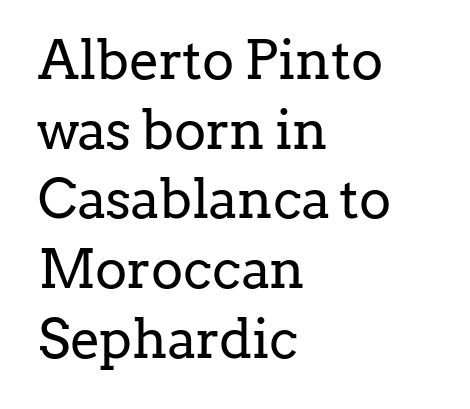
The image shows 54 px regular-weight serif type, upright; set left-aligned, normal line spacing (1.29x), normal letter spacing, not underlined; low stroke contrast and a medium x-height.
